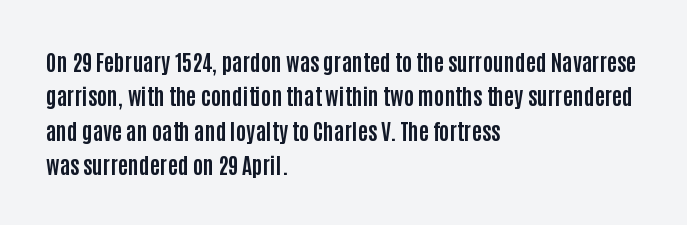
Q: Is the text bold? A: Yes.
Q: Is the text italic (slanted)? A: No, it is upright.
Q: Is the text underlined? A: No.
Q: How is the paragraph aligned? A: Left-aligned.
Q: Is the spacing between letters normal or unusually wide? A: Normal.
Q: Is the spacing between lines tight, normal or loose? A: Normal.
